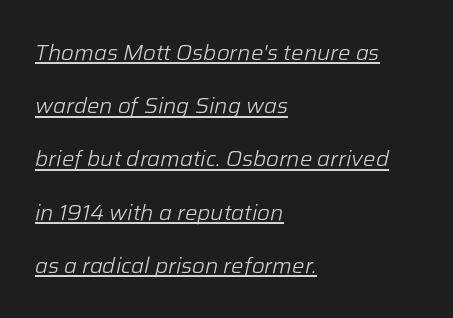
Q: Is the text bold? A: No.
Q: Is the text italic (slanted)? A: Yes, it leans right by about 12 degrees.
Q: Is the text underlined? A: Yes.
Q: How is the paragraph aligned? A: Left-aligned.
Q: Is the spacing between letters normal or unusually wide? A: Normal.
Q: Is the spacing between lines tight, normal or loose? A: Loose.
